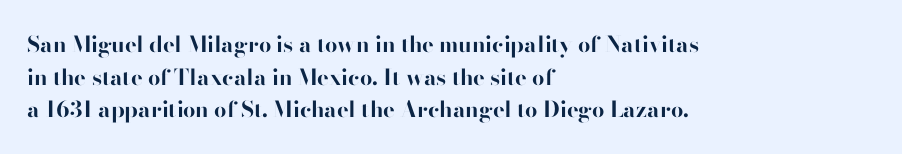
The image shows 22 px bold type, upright; set left-aligned, normal line spacing (1.48x), normal letter spacing, not underlined.
